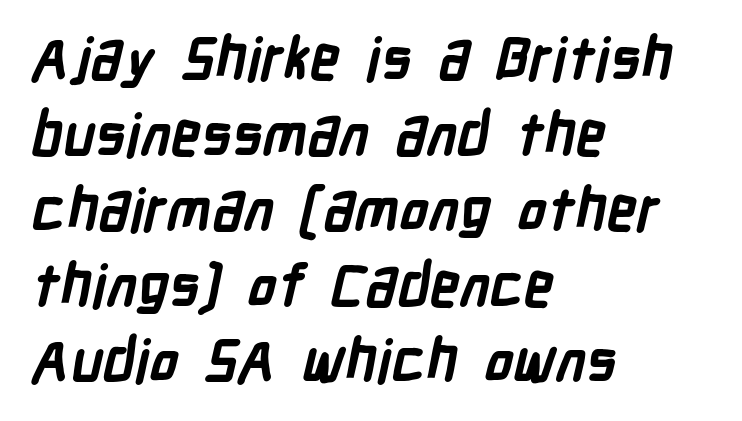
Q: Is the text bold? A: Yes.
Q: Is the typeface a serif or a sans-serif typeface? A: Sans-serif.
Q: Is the text underlined? A: No.
Q: How is the paragraph aligned? A: Left-aligned.
Q: Is the spacing between letters normal or unusually wide? A: Normal.
Q: Is the spacing between lines tight, normal or loose? A: Normal.
Q: Width (condensed, normal, or wide)? A: Condensed.
Q: Stroke contrast? A: Low.
Q: x-height? A: Medium.
Q: Monospaced? A: No.
